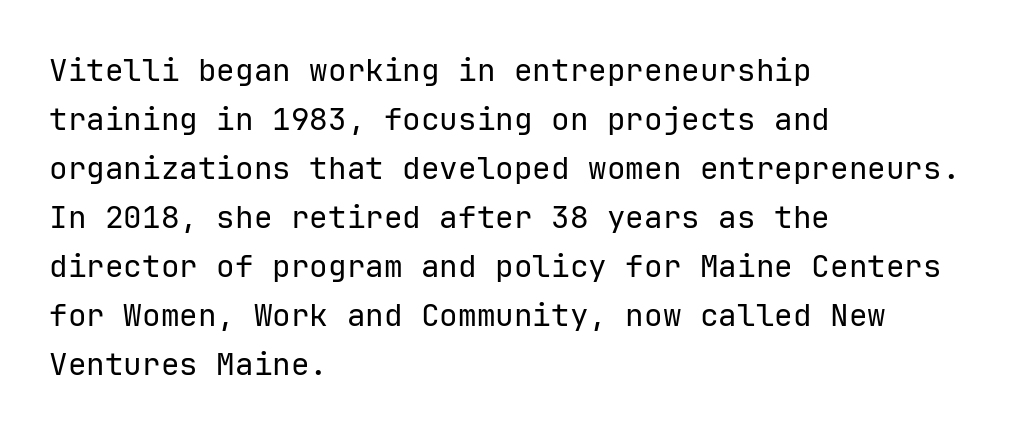
Quick note: underline off. A quiet, ordinary-to-light weight characterises the typeface. A typesetter would call this monospace, since all characters share one set width. Vertically, the passage feels balanced, rows spaced as you'd expect. Is the letter spacing exaggerated? No — it looks like the ordinary default.
